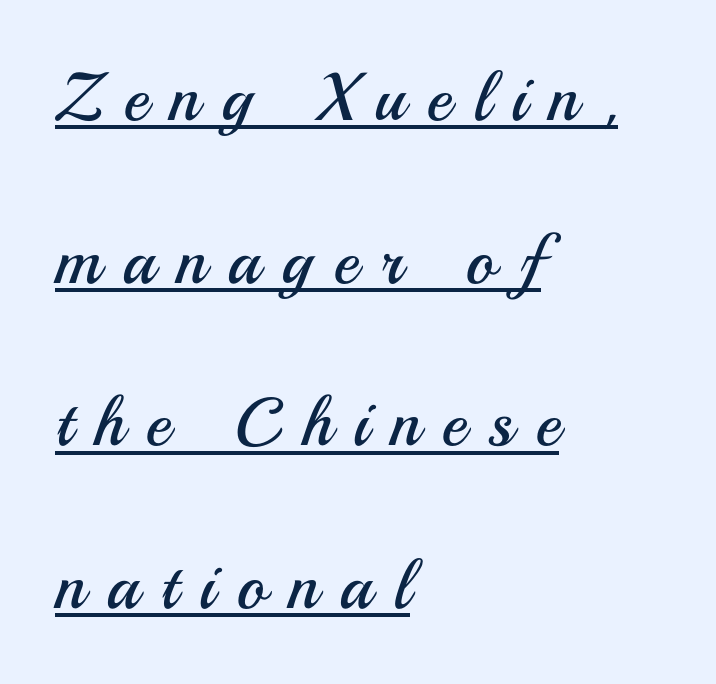
Q: Is the text bold? A: No.
Q: Is the text italic (slanted)? A: Yes.
Q: Is the typeface a serif or a sans-serif typeface? A: Sans-serif.
Q: Is the text underlined? A: Yes.
Q: How is the paragraph aligned? A: Left-aligned.
Q: Is the spacing between letters normal or unusually wide? A: Unusually wide.
Q: Is the spacing between lines tight, normal or loose? A: Loose.
Q: Width (condensed, normal, or wide)? A: Normal.
Q: Stroke contrast? A: Medium.
Q: x-height? A: Small.
Q: Monospaced? A: No.
